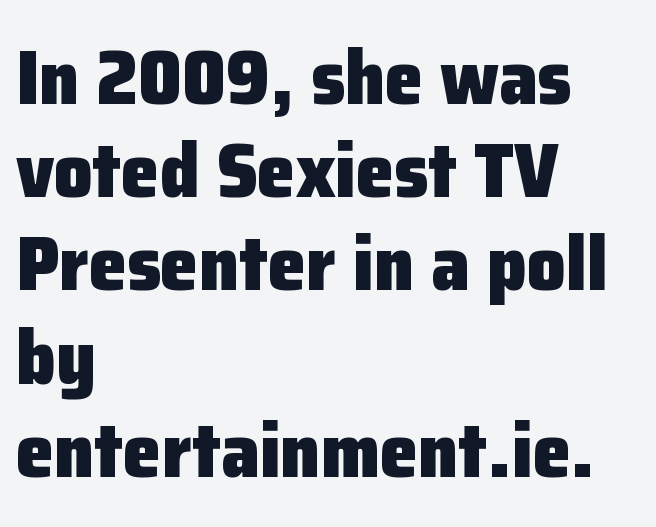
The image shows 77 px heavy sans-serif type, upright; set left-aligned, line spacing 1.21x, normal letter spacing, not underlined; low stroke contrast and a medium x-height.
